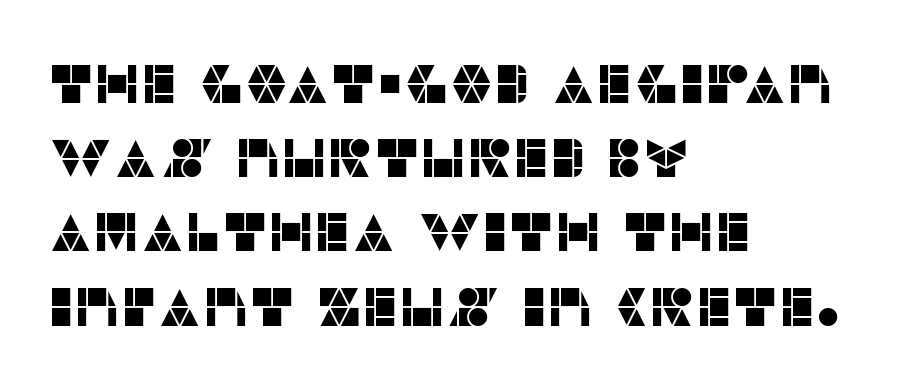
The image shows 55 px sans-serif type, upright; set left-aligned, normal line spacing (1.35x), normal letter spacing, not underlined; low stroke contrast and a large x-height.
